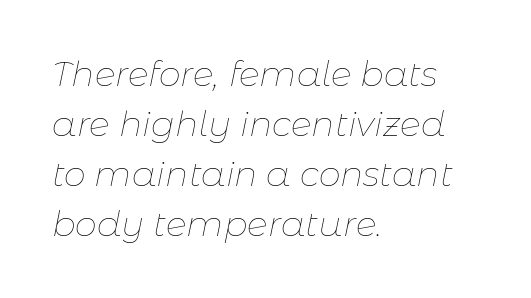
Q: Is the text bold? A: No.
Q: Is the text italic (slanted)? A: Yes, it leans right by about 11 degrees.
Q: Is the text underlined? A: No.
Q: How is the paragraph aligned? A: Left-aligned.
Q: Is the spacing between letters normal or unusually wide? A: Normal.
Q: Is the spacing between lines tight, normal or loose? A: Normal.
Q: Width (condensed, normal, or wide)? A: Normal.
Q: Stroke contrast? A: Low.
Q: x-height? A: Medium.
Q: Monospaced? A: No.
